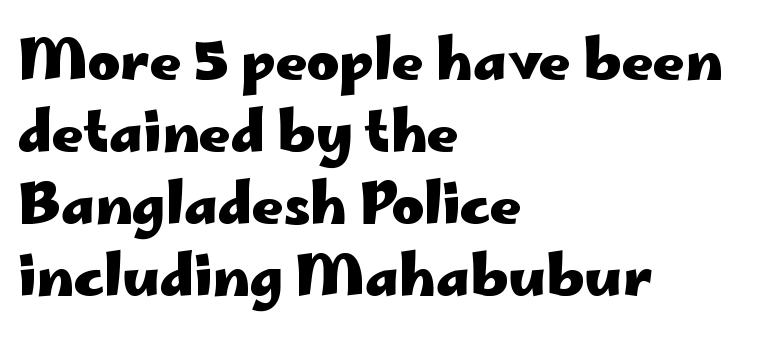
These lines keep a tight, regular rhythm from letter to letter. These lines are rendered in a variable-pitch font. This block has exactly the height ordinary leading produces. Unlike italic type, these characters show no tilt at all. A dark, heavy texture on the line: the type is bold.
